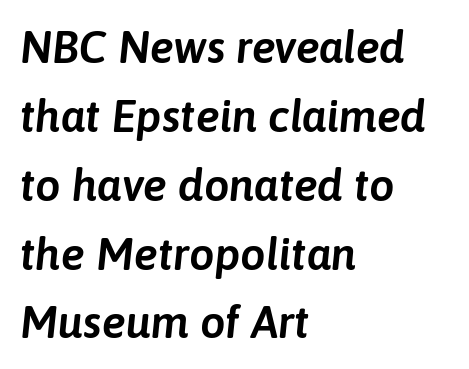
The image shows 45 px text type, italic (leaning right); set left-aligned, normal line spacing (1.53x), normal letter spacing, not underlined; low stroke contrast and a medium x-height.
